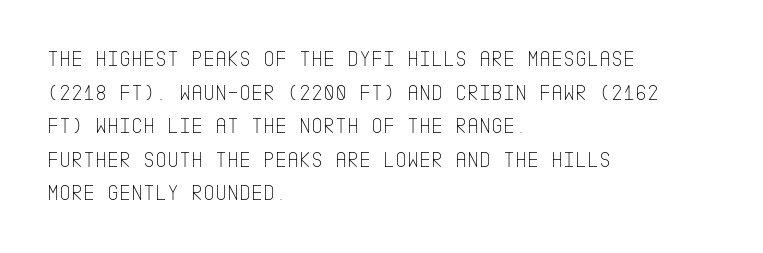
The image shows 23 px text type, upright; set left-aligned, normal line spacing (1.46x), normal letter spacing, not underlined.
